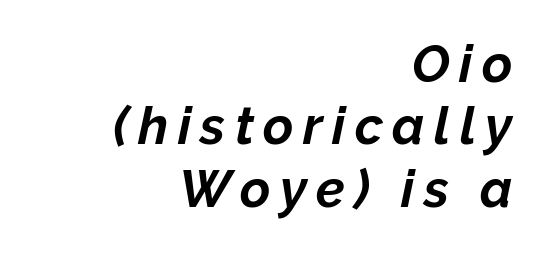
The image shows 52 px bold type, italic (leaning right); set right-aligned, line spacing 1.2x, not underlined; low stroke contrast and a medium x-height.
